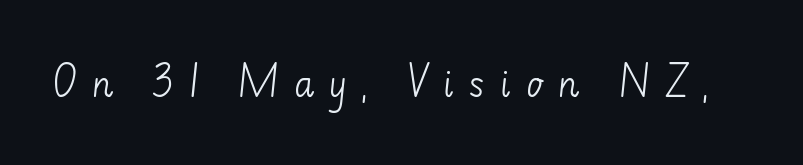
Q: Is the text bold? A: No.
Q: Is the text italic (slanted)? A: Yes.
Q: Is the typeface a serif or a sans-serif typeface? A: Sans-serif.
Q: Is the text underlined? A: No.
Q: Is the spacing between letters normal or unusually wide? A: Unusually wide.
Q: Width (condensed, normal, or wide)? A: Normal.
Q: Stroke contrast? A: Low.
Q: x-height? A: Small.
Q: Monospaced? A: No.
